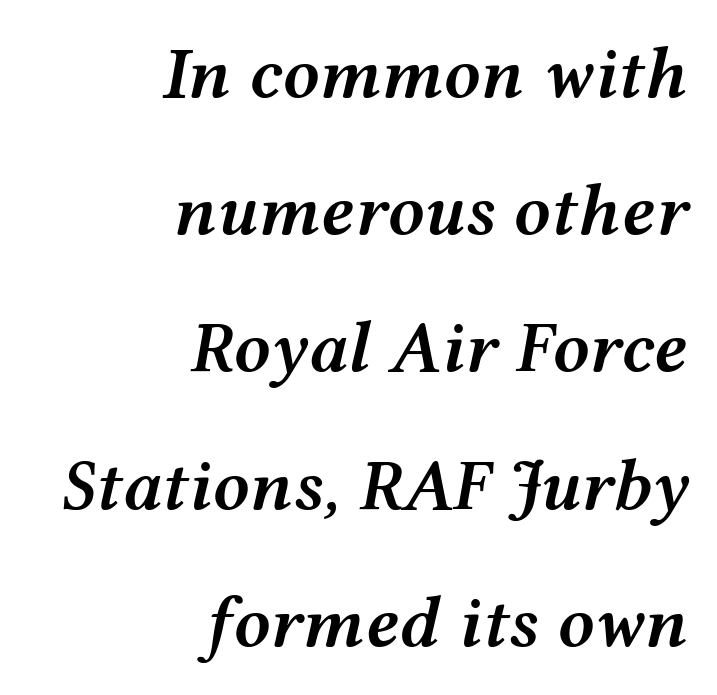
{"italic": "yes", "lean": "right", "slant_degrees": 12, "bold": "semi", "weight": "semibold", "width": "wide", "stroke_contrast": "medium", "x_height": "medium", "monospaced": "no", "underline": "no", "align": "right", "line_spacing_ratio": 1.88, "letter_spacing": "normal", "letter_spacing_em": 0.0, "glyph_px": 73}
